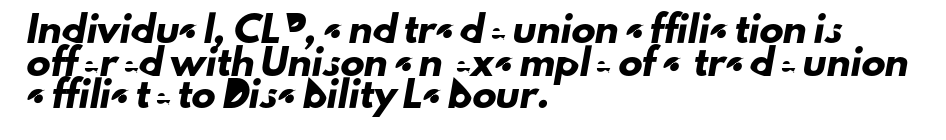
The text block is weighted toward the left margin, trailing off unevenly rightward. Tracking here is standard; glyphs follow each other at the usual distance. Vertically, the passage feels balanced, rows spaced as you'd expect. Type without underlining.
